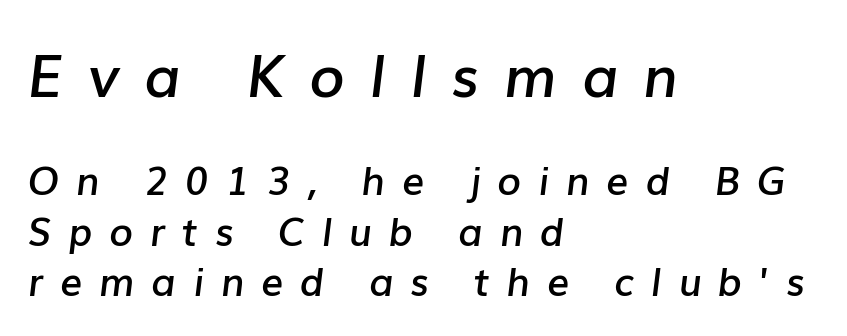
The image shows 58 px semibold type, italic (leaning right); set left-aligned, normal line spacing (1.29x), unusually wide letter spacing (+0.43 em), not underlined; the first (top) block is 1.49x larger; low stroke contrast and a medium x-height.
